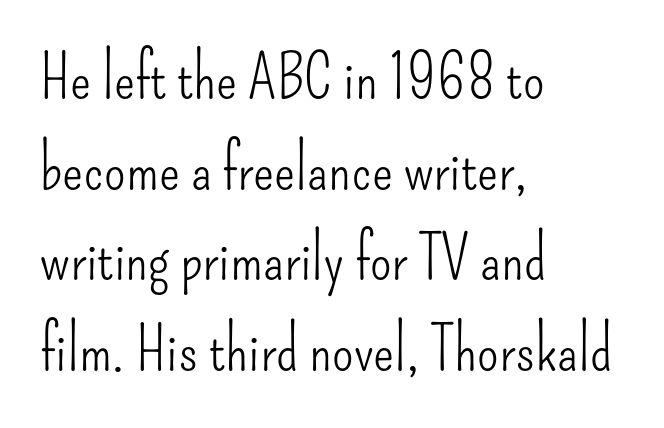
The weight would be labelled regular, book, light, or lighter still. Unlike italic type, these characters show no tilt at all. The passage is arranged the way most books set body copy — flush left. Vertical spacing — default. Type without underlining.
